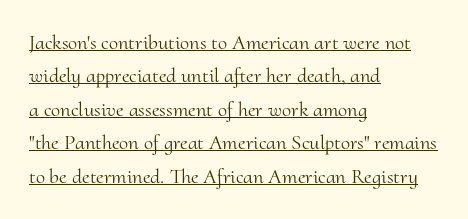
The image shows 21 px text type, upright; set left-aligned, normal line spacing (1.59x), normal letter spacing, underlined.
